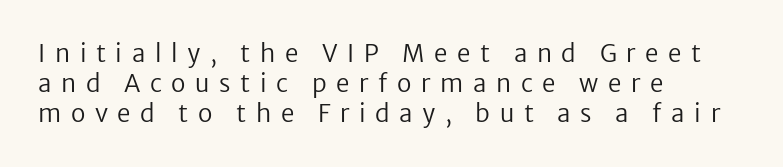
Q: Is the text bold? A: No.
Q: Is the text italic (slanted)? A: No, it is upright.
Q: Is the text underlined? A: No.
Q: How is the paragraph aligned? A: Left-aligned.
Q: Is the spacing between letters normal or unusually wide? A: Unusually wide.
Q: Is the spacing between lines tight, normal or loose? A: Normal.
